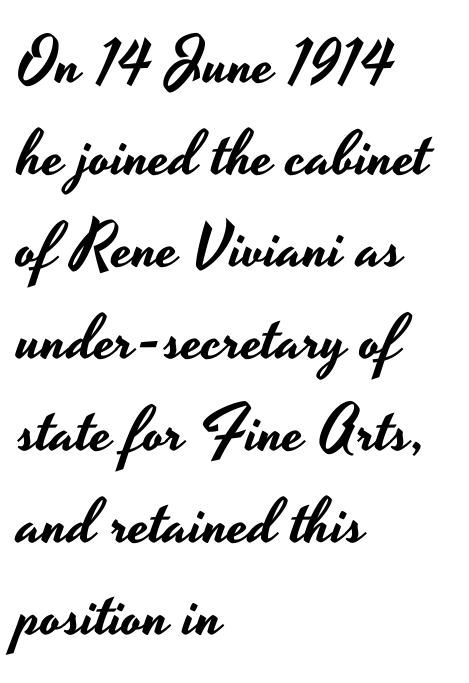
Character widths vary here, with narrow letters taking less room than wide ones. The type family on display is of the sans-serif kind. Type without underlining. Spacing between characters is what you'd get straight out of the box.
